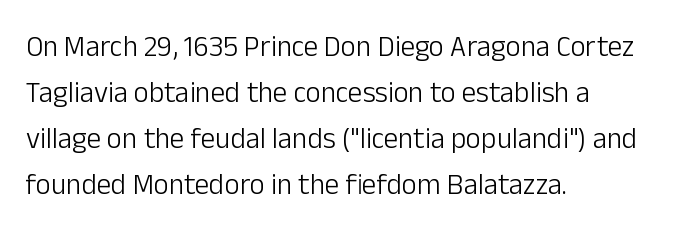
Compared with typical paragraphs, the rows here are spaced about the same. A clean baseline with only descenders dipping below it. You could not count columns in this text — the font is proportionally spaced. In terms of posture, this sample is upright. This is sans-serif lettering, the kind often seen on screens and signage.
